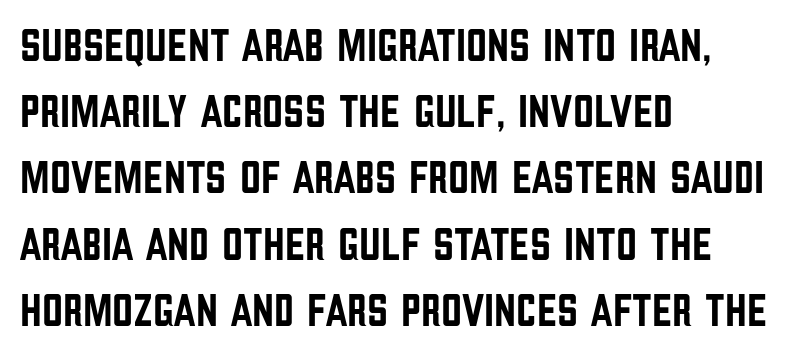
Quick note: interline space is typical. This rendering uses left alignment, leaving the right contour irregular. The passage shown is typed in a proportional face where columns would drift. These lines keep a tight, regular rhythm from letter to letter.
